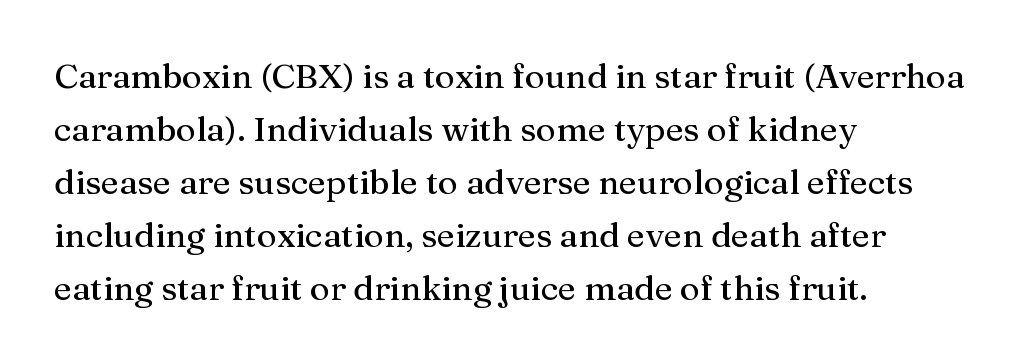
{"serif": "yes", "italic": "no", "width": "normal", "stroke_contrast": "medium", "x_height": "medium", "monospaced": "no", "underline": "no", "align": "left", "line_spacing": "normal", "line_spacing_ratio": 1.56, "letter_spacing": "normal", "letter_spacing_em": 0.0, "glyph_px": 34}
